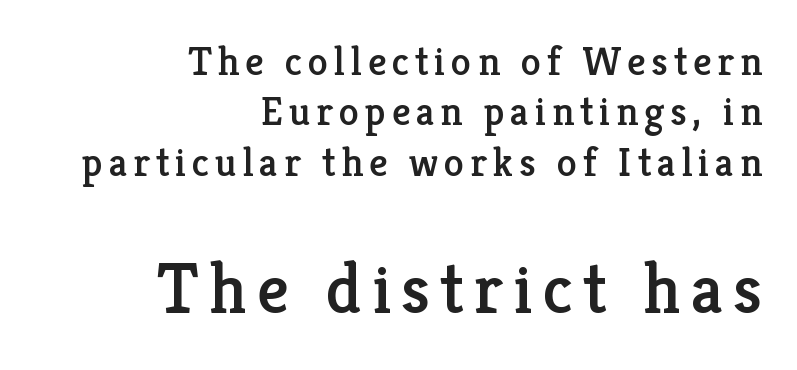
Q: Is the text italic (slanted)? A: No, it is upright.
Q: Is the typeface a serif or a sans-serif typeface? A: Serif.
Q: Is the text underlined? A: No.
Q: How is the paragraph aligned? A: Right-aligned.
Q: Which block of text is set in a larger size, the first (top) or the second (bottom)? A: The second (bottom) one.
Q: Width (condensed, normal, or wide)? A: Normal.
Q: Stroke contrast? A: Low.
Q: x-height? A: Medium.
Q: Monospaced? A: No.
